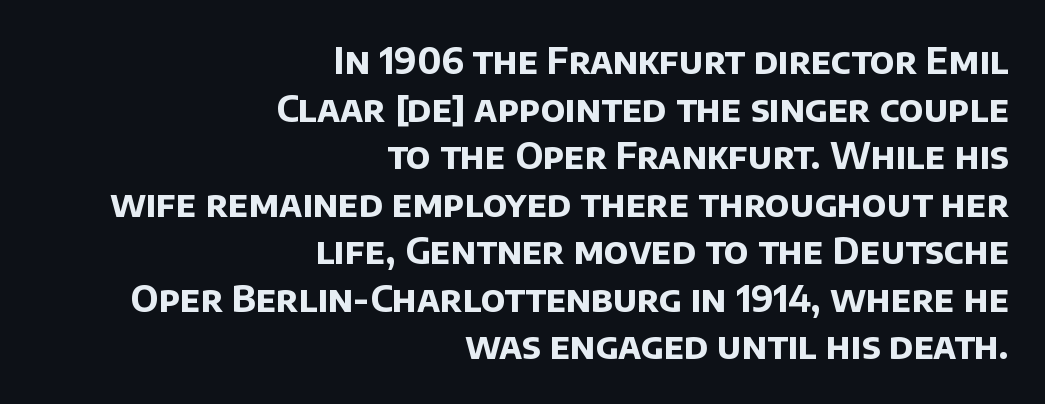
{"serif": "no", "bold": "yes", "weight": "bold", "width": "normal", "stroke_contrast": "low", "x_height": "large", "monospaced": "no", "underline": "no", "align": "right", "line_spacing": "normal", "line_spacing_ratio": 1.32, "letter_spacing": "normal", "letter_spacing_em": 0.0, "glyph_px": 36}
